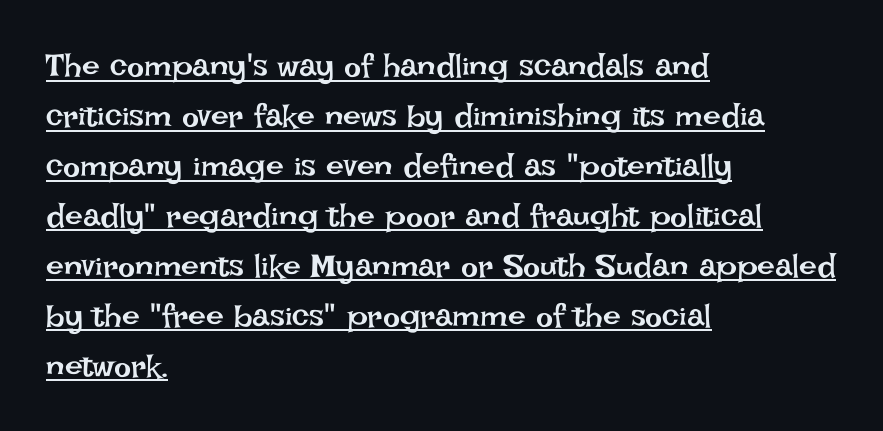
The rows are spaced the way most documents space them. Stems and bowls with no extra thickness — not bold. Layout note: lines flush left. The type sits square on the baseline with zero lean. These characters rest on top of a visible drawn line. The passage shown is typed in a proportional face where columns would drift.
